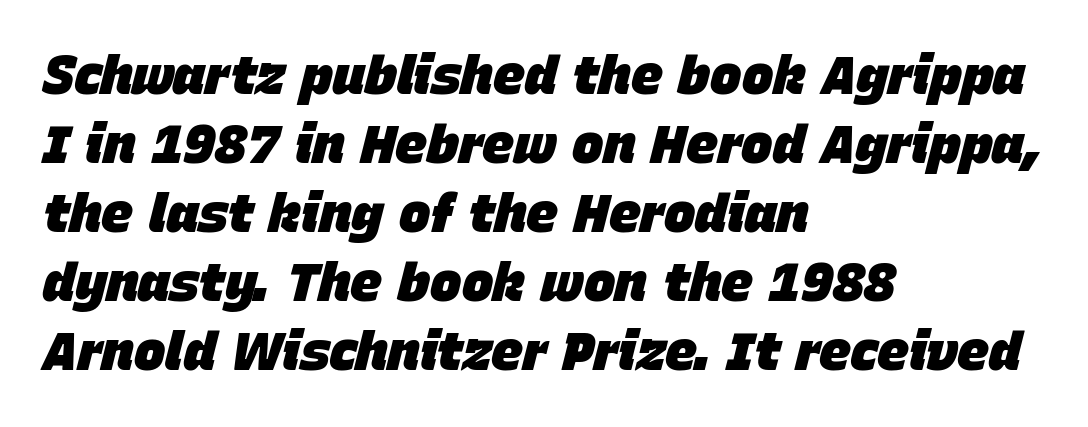
Honestly, there is no underline to notice here at all. The axis of the letterforms is tilted away from vertical. The leading is moderate, giving the passage an even texture. Each word holds together tightly as a unit, with standard inter-letter gaps.
